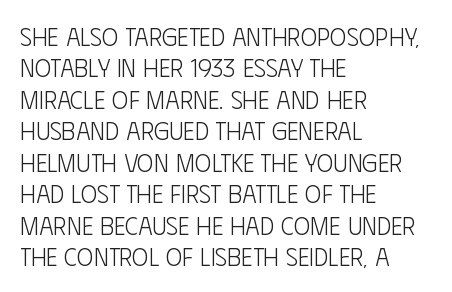
{"italic": "no", "bold": "no", "underline": "no", "align": "left", "line_spacing": "normal", "line_spacing_ratio": 1.26, "letter_spacing": "normal", "letter_spacing_em": 0.0, "glyph_px": 25}
